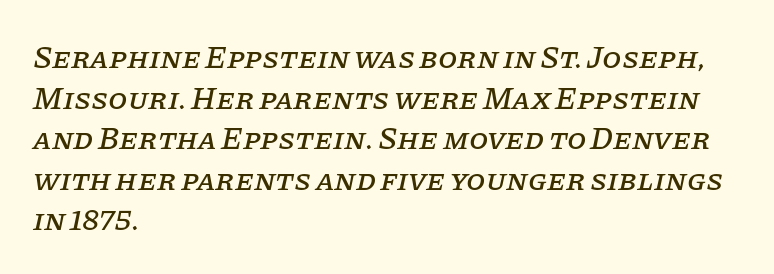
The image shows 31 px serif type, italic (leaning right); set left-aligned, normal line spacing (1.31x), normal letter spacing, not underlined; low stroke contrast and a large x-height.
